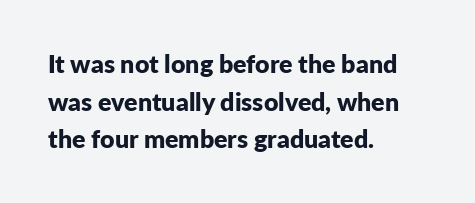
{"italic": "no", "bold": "yes", "underline": "no", "align": "left", "line_spacing": "normal", "line_spacing_ratio": 1.51, "letter_spacing": "normal", "letter_spacing_em": 0.0, "glyph_px": 25}
